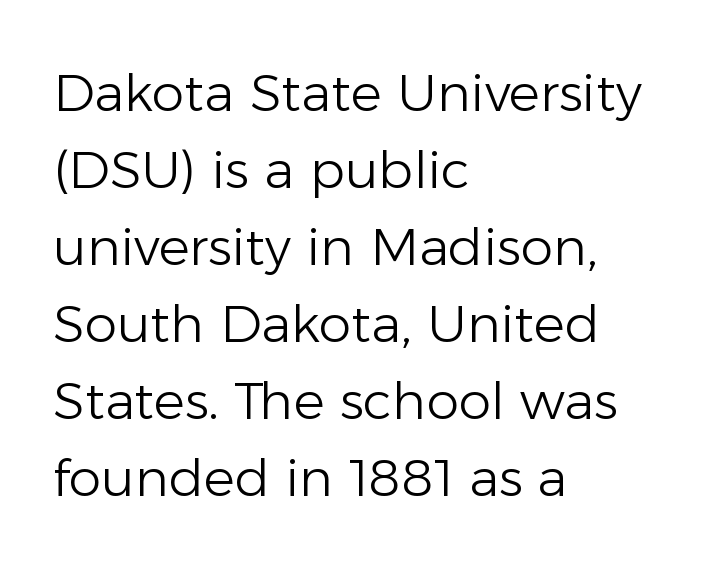
Q: Is the text bold? A: No.
Q: Is the text italic (slanted)? A: No, it is upright.
Q: Is the typeface a serif or a sans-serif typeface? A: Sans-serif.
Q: Is the text underlined? A: No.
Q: How is the paragraph aligned? A: Left-aligned.
Q: Is the spacing between letters normal or unusually wide? A: Normal.
Q: Is the spacing between lines tight, normal or loose? A: Normal.
Q: Width (condensed, normal, or wide)? A: Normal.
Q: Stroke contrast? A: Low.
Q: x-height? A: Medium.
Q: Monospaced? A: No.
